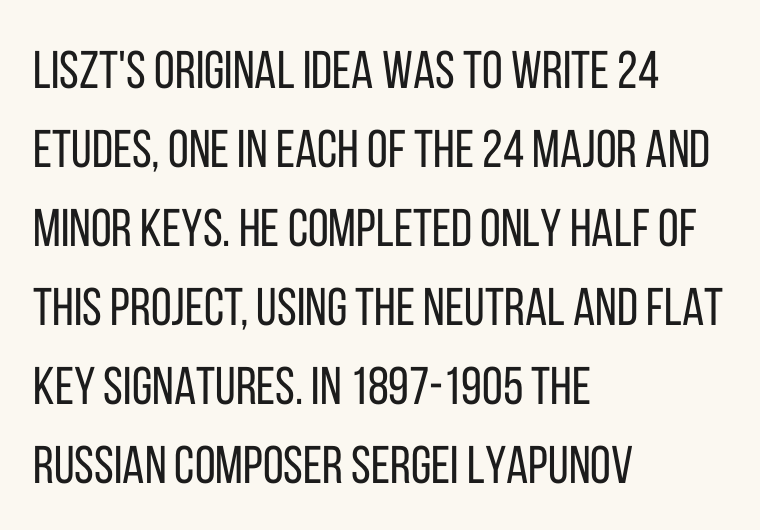
{"serif": "no", "italic": "no", "bold": "no", "weight": "regular", "width": "condensed", "stroke_contrast": "low", "x_height": "large", "monospaced": "no", "underline": "no", "align": "left", "line_spacing": "normal", "line_spacing_ratio": 1.49, "letter_spacing": "normal", "letter_spacing_em": 0.0, "glyph_px": 53}
